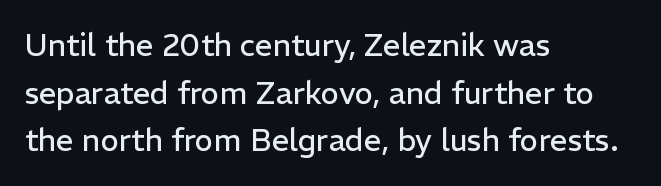
The image shows 31 px regular-weight sans-serif type, upright; set left-aligned, normal line spacing (1.54x), normal letter spacing, not underlined; low stroke contrast and a medium x-height.
